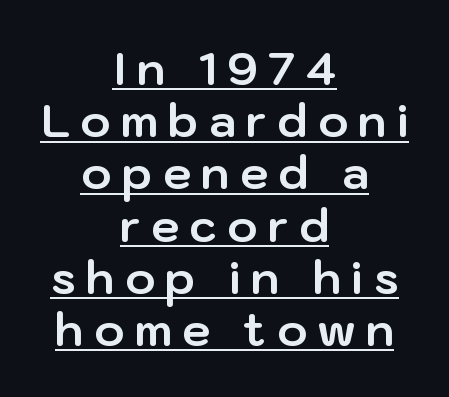
Q: Is the text bold? A: Yes.
Q: Is the text italic (slanted)? A: No, it is upright.
Q: Is the typeface a serif or a sans-serif typeface? A: Sans-serif.
Q: Is the text underlined? A: Yes.
Q: How is the paragraph aligned? A: Centered.
Q: Is the spacing between letters normal or unusually wide? A: Unusually wide.
Q: Width (condensed, normal, or wide)? A: Normal.
Q: Stroke contrast? A: Low.
Q: x-height? A: Medium.
Q: Monospaced? A: No.
